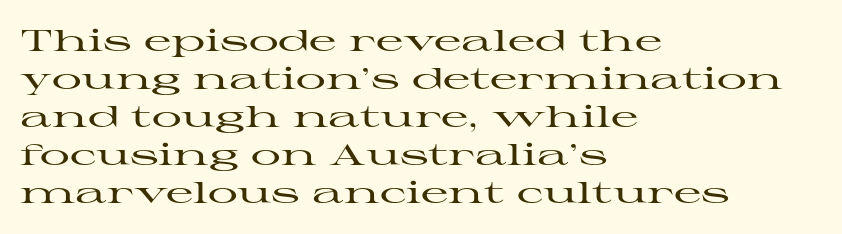
{"serif": "yes", "italic": "no", "width": "wide", "stroke_contrast": "high", "x_height": "medium", "monospaced": "no", "underline": "no", "align": "left", "line_spacing": "normal", "line_spacing_ratio": 1.27, "letter_spacing": "normal", "letter_spacing_em": 0.0, "glyph_px": 30}
